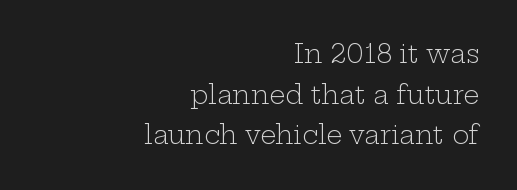
{"italic": "no", "bold": "no", "underline": "no", "align": "right", "line_spacing": "normal", "line_spacing_ratio": 1.63, "letter_spacing": "normal", "letter_spacing_em": 0.0, "glyph_px": 25}
